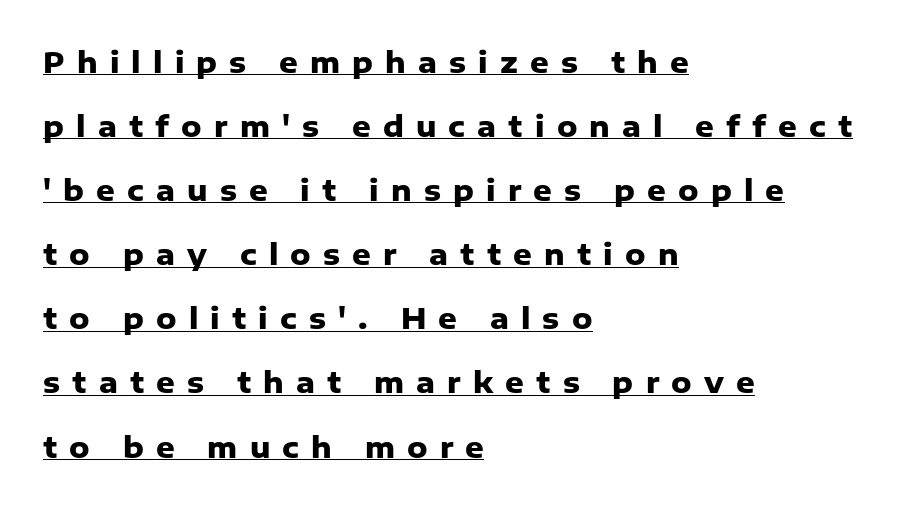
The image shows 29 px heavy sans-serif type, upright; set left-aligned, loose line spacing (2.21x), unusually wide letter spacing (+0.42 em), underlined; low stroke contrast and a medium x-height.
